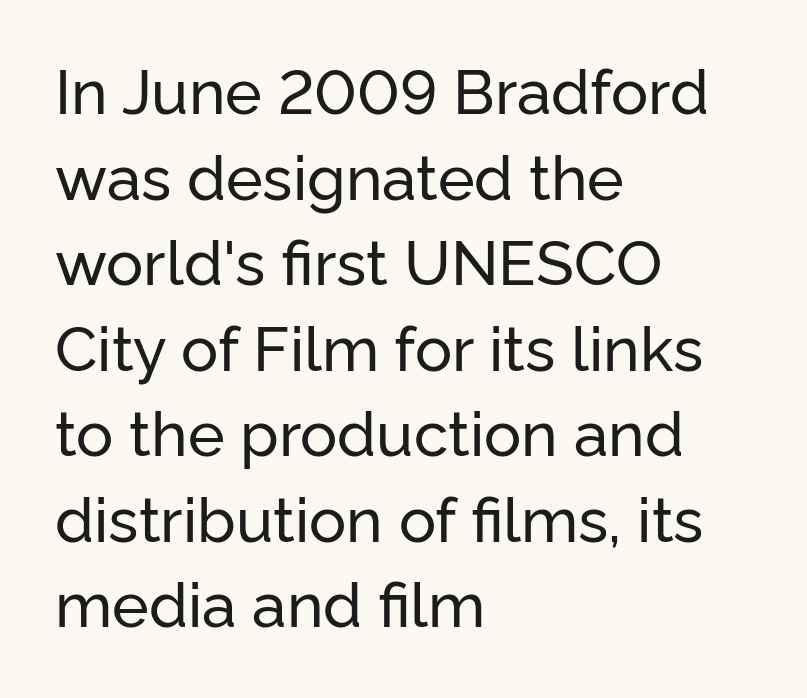
Spacing verdict: proportional, widths tailored to each character. The rendering anchors every line to the left-hand side. Stroke terminals: plain, sans-serif. Regular leading. The passage shown is not underscored anywhere.
